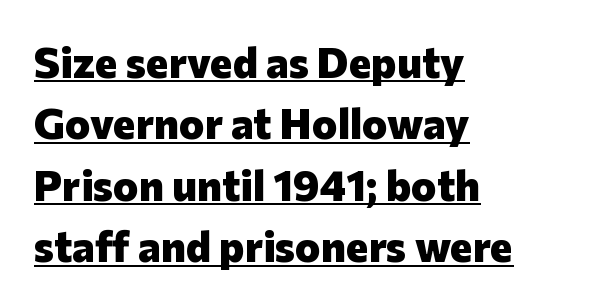
{"serif": "no", "italic": "no", "bold": "yes", "weight": "heavy", "width": "normal", "stroke_contrast": "low", "x_height": "medium", "monospaced": "no", "underline": "yes", "align": "left", "line_spacing": "normal", "line_spacing_ratio": 1.43, "letter_spacing": "normal", "letter_spacing_em": 0.0, "glyph_px": 43}
